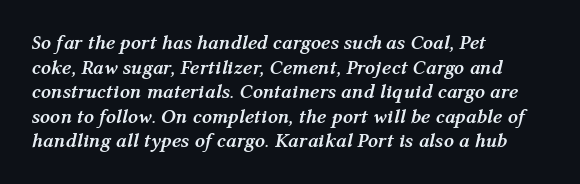
{"italic": "yes", "lean": "right", "slant_degrees": 12, "bold": "yes", "underline": "no", "align": "left", "line_spacing_ratio": 1.23, "letter_spacing": "normal", "letter_spacing_em": 0.0, "glyph_px": 20}
